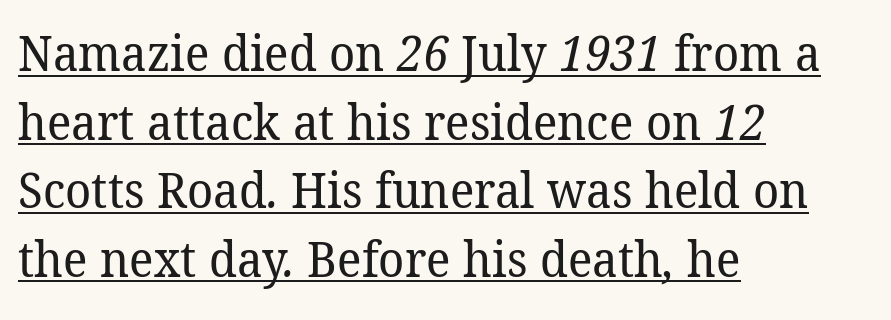
{"serif": "yes", "bold": "no", "weight": "regular", "width": "normal", "stroke_contrast": "low", "x_height": "medium", "monospaced": "no", "underline": "yes", "align": "left", "line_spacing": "normal", "line_spacing_ratio": 1.4, "letter_spacing": "normal", "letter_spacing_em": 0.0, "glyph_px": 49}
